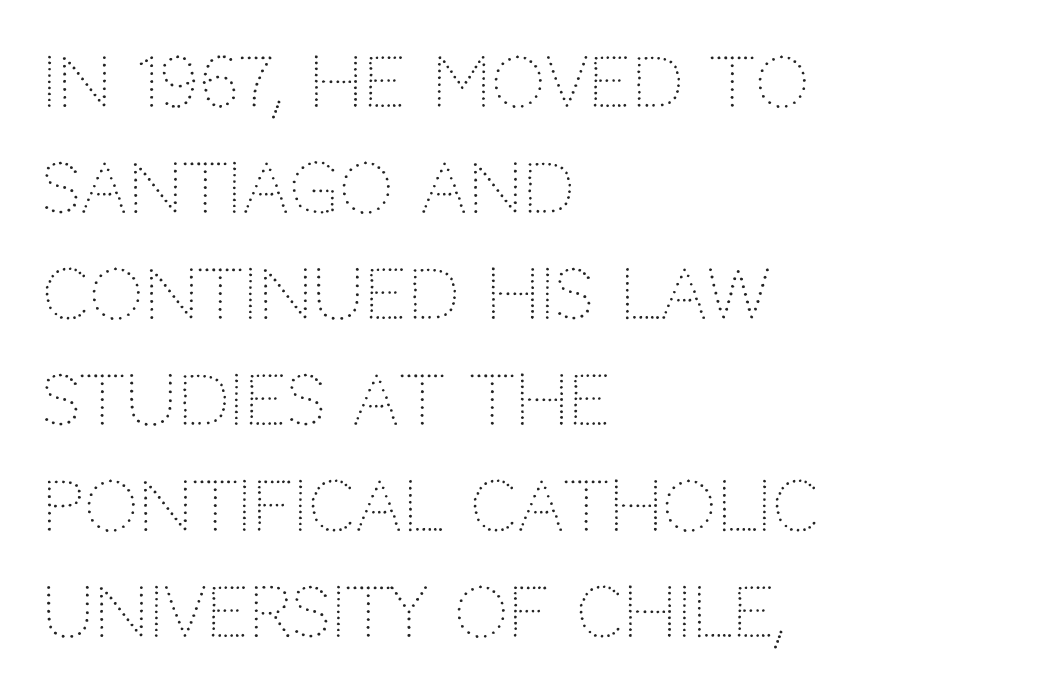
The image shows 68 px light sans-serif type, upright; set left-aligned, normal line spacing (1.56x), normal letter spacing, not underlined; low stroke contrast and a large x-height.
